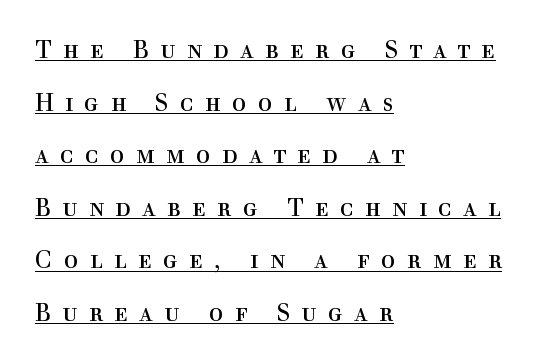
Q: Is the text bold? A: No.
Q: Is the text italic (slanted)? A: No, it is upright.
Q: Is the text underlined? A: Yes.
Q: How is the paragraph aligned? A: Left-aligned.
Q: Is the spacing between letters normal or unusually wide? A: Unusually wide.
Q: Is the spacing between lines tight, normal or loose? A: Loose.
